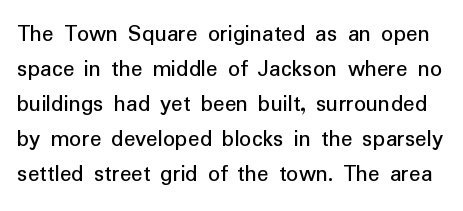
The image shows 24 px text type, upright; set normal line spacing (1.46x), normal letter spacing, not underlined.
